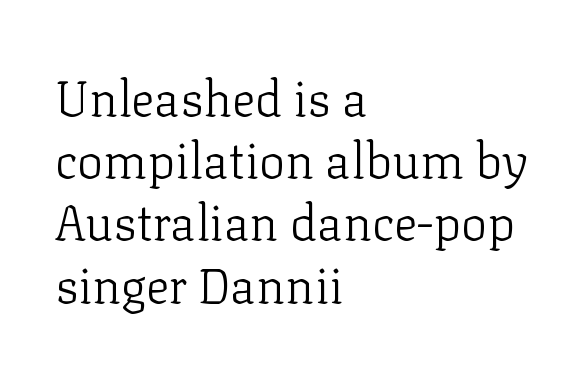
Q: Is the text bold? A: No.
Q: Is the text italic (slanted)? A: No, it is upright.
Q: Is the typeface a serif or a sans-serif typeface? A: Serif.
Q: Is the text underlined? A: No.
Q: How is the paragraph aligned? A: Left-aligned.
Q: Is the spacing between letters normal or unusually wide? A: Normal.
Q: Is the spacing between lines tight, normal or loose? A: Normal.
Q: Width (condensed, normal, or wide)? A: Normal.
Q: Stroke contrast? A: Low.
Q: x-height? A: Medium.
Q: Monospaced? A: No.
